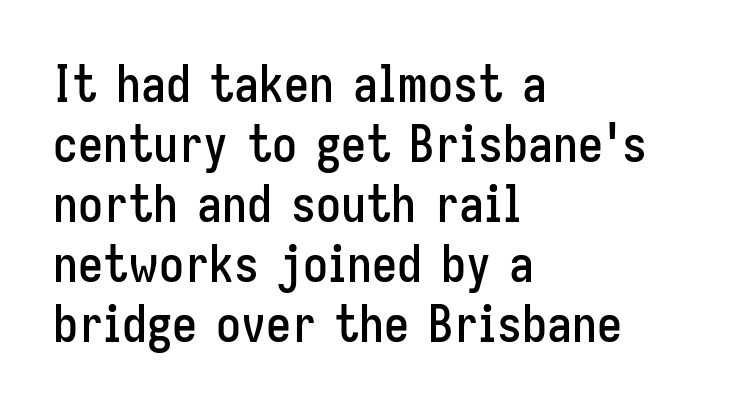
The image shows 50 px condensed sans-serif type, upright; set left-aligned, line spacing 1.2x, normal letter spacing, not underlined; low stroke contrast and a medium x-height.
